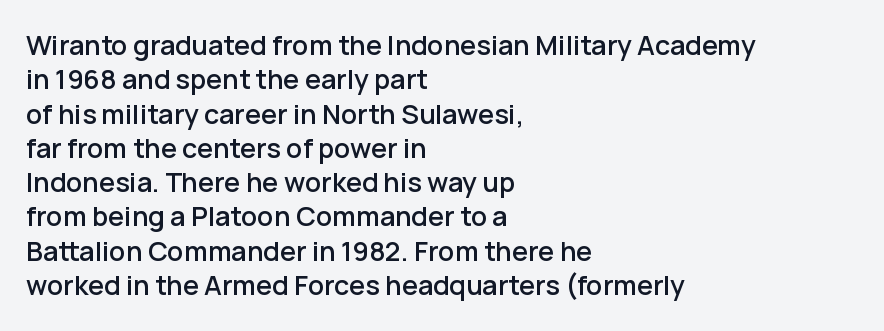
The image shows 27 px text type, upright; set left-aligned, normal line spacing (1.27x), normal letter spacing, not underlined.
